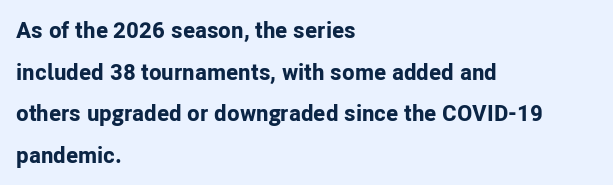
Spacing between characters is what you'd get straight out of the box. Summary of weight: heavy, a full bold. The passage shown is not underscored anywhere. These lines were composed using upright roman letters. All the whitespace from short lines collects on the right.
